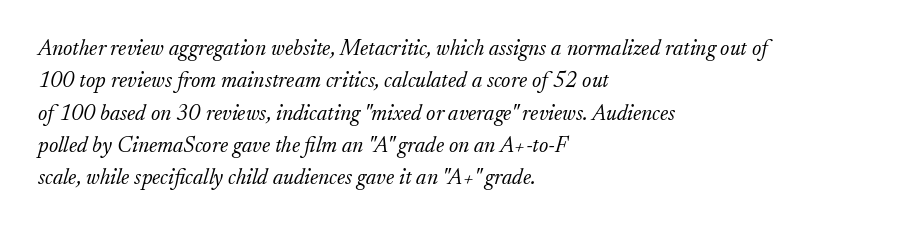
Q: Is the text bold? A: No.
Q: Is the text italic (slanted)? A: Yes, it leans right by about 17 degrees.
Q: Is the text underlined? A: No.
Q: How is the paragraph aligned? A: Left-aligned.
Q: Is the spacing between letters normal or unusually wide? A: Normal.
Q: Is the spacing between lines tight, normal or loose? A: Normal.
